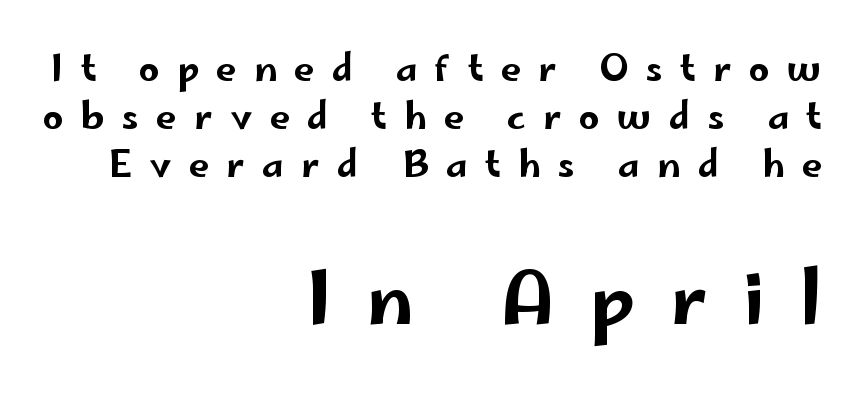
Q: Is the text italic (slanted)? A: No, it is upright.
Q: Is the typeface a serif or a sans-serif typeface? A: Sans-serif.
Q: Is the text underlined? A: No.
Q: How is the paragraph aligned? A: Right-aligned.
Q: Is the spacing between letters normal or unusually wide? A: Unusually wide.
Q: Is the spacing between lines tight, normal or loose? A: Normal.
Q: Which block of text is set in a larger size, the first (top) or the second (bottom)? A: The second (bottom) one.
Q: Width (condensed, normal, or wide)? A: Wide.
Q: Stroke contrast? A: Low.
Q: x-height? A: Small.
Q: Monospaced? A: No.
